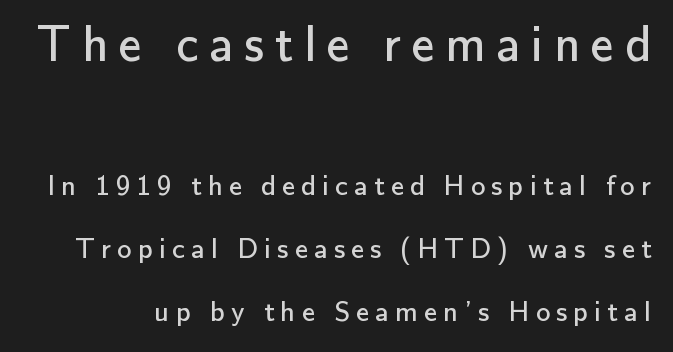
{"serif": "no", "italic": "no", "bold": "no", "weight": "regular", "width": "normal", "stroke_contrast": "low", "x_height": "small", "monospaced": "no", "underline": "no", "line_spacing": "loose", "line_spacing_ratio": 2.17, "letter_spacing": "wide", "letter_spacing_em": 0.21, "larger_block": "first", "size_ratio": 1.76, "glyph_px": 51}
